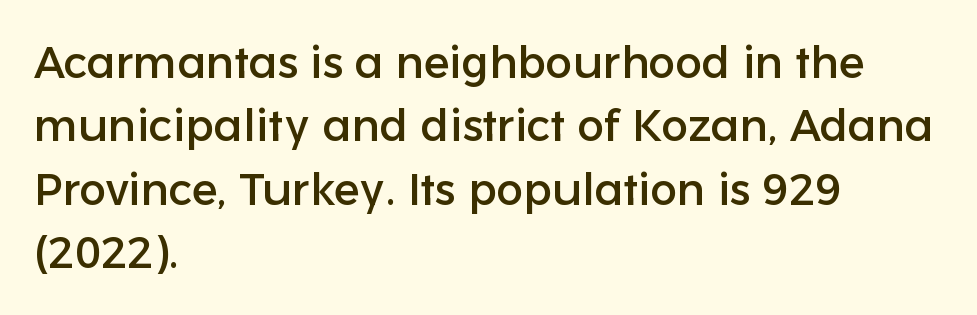
The image shows 45 px sans-serif type, upright; set left-aligned, normal line spacing (1.41x), normal letter spacing, not underlined; low stroke contrast and a medium x-height.
